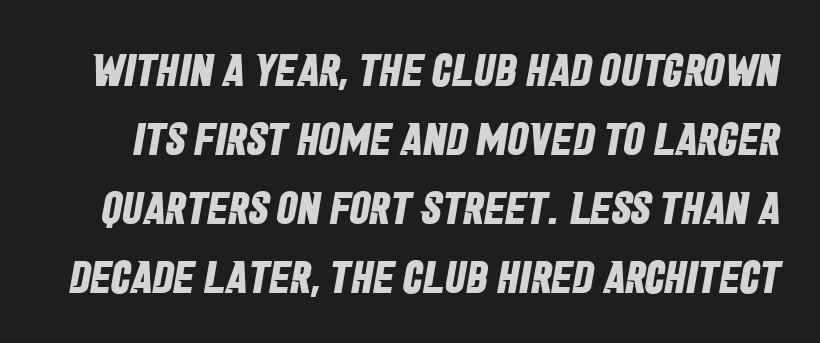
The lines sit at an ordinary, default distance from one another. These words are printed bold, with thick strokes throughout. To sum up the face: it is a sans, with no serifs. Nobody touched the tracking dial on this one. The face used here is proportionally spaced, like ordinary book or web type.
